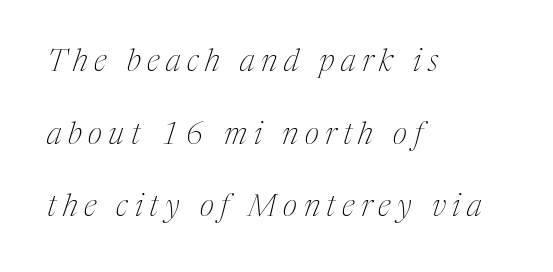
{"serif": "yes", "italic": "yes", "lean": "right", "slant_degrees": 17, "bold": "no", "weight": "thin", "width": "condensed", "stroke_contrast": "medium", "x_height": "medium", "monospaced": "no", "underline": "no", "align": "left", "line_spacing": "loose", "line_spacing_ratio": 2.34, "letter_spacing": "wide", "letter_spacing_em": 0.21, "glyph_px": 31}
